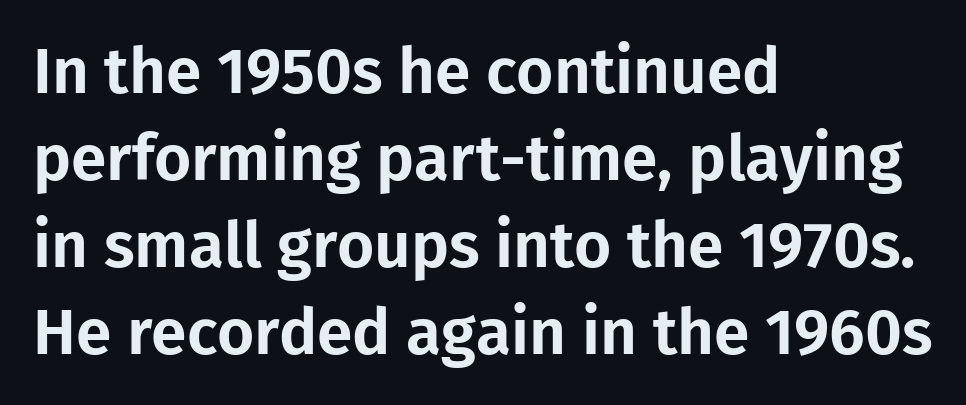
{"serif": "no", "italic": "no", "width": "normal", "stroke_contrast": "low", "x_height": "medium", "monospaced": "no", "underline": "no", "align": "left", "line_spacing": "normal", "line_spacing_ratio": 1.36, "letter_spacing": "normal", "letter_spacing_em": 0.0, "glyph_px": 64}
